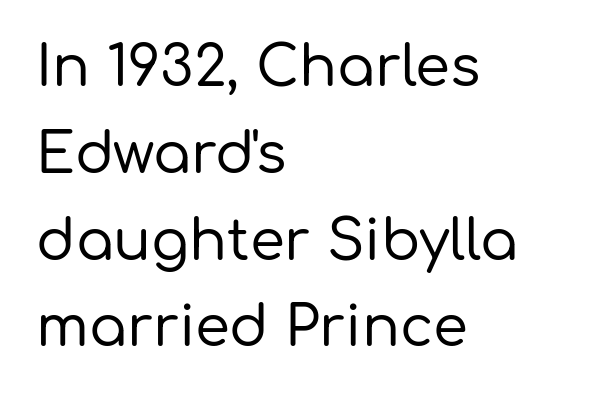
Letter spacing: default. The setting favours the left margin, as ordinary paragraphs usually do. A clean baseline with only descenders dipping below it. The font's upright variant was chosen for this text.
